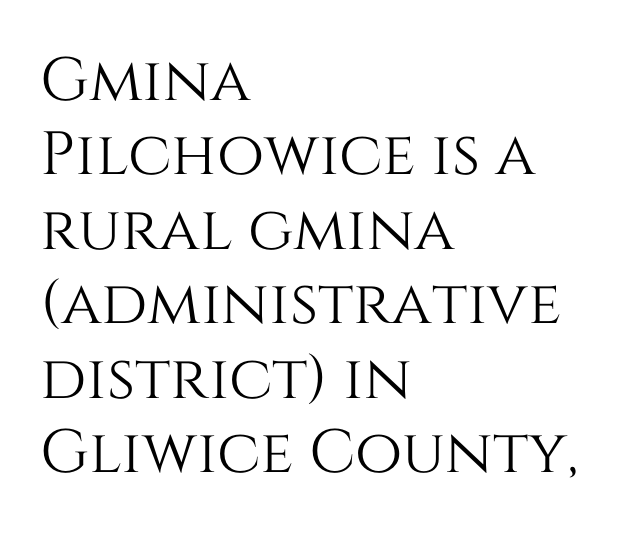
{"italic": "no", "width": "normal", "stroke_contrast": "medium", "x_height": "large", "monospaced": "no", "underline": "no", "align": "left", "line_spacing_ratio": 1.22, "letter_spacing": "normal", "letter_spacing_em": 0.0, "glyph_px": 61}
